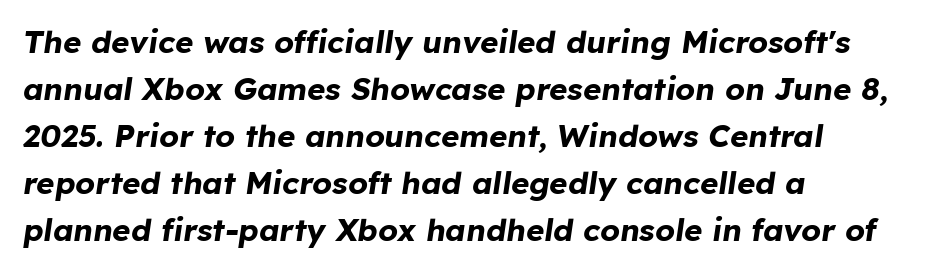
Q: Is the text bold? A: Yes.
Q: Is the text italic (slanted)? A: Yes, it leans right by about 8 degrees.
Q: Is the text underlined? A: No.
Q: How is the paragraph aligned? A: Left-aligned.
Q: Is the spacing between letters normal or unusually wide? A: Normal.
Q: Is the spacing between lines tight, normal or loose? A: Normal.
Q: Width (condensed, normal, or wide)? A: Normal.
Q: Stroke contrast? A: Low.
Q: x-height? A: Medium.
Q: Monospaced? A: No.
